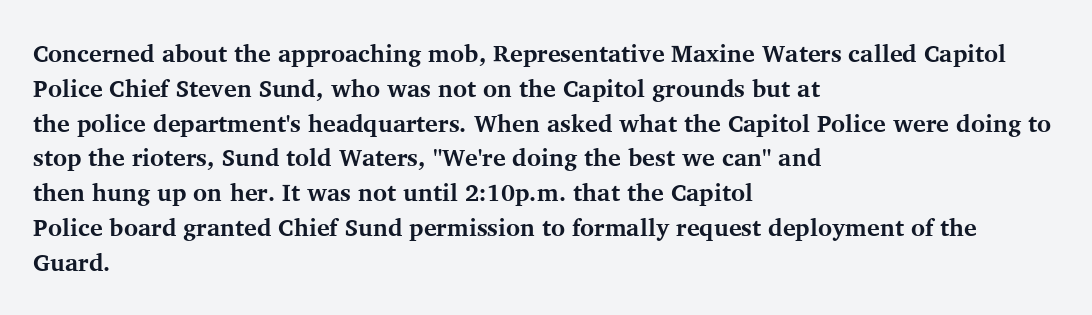
Q: Is the text bold? A: Yes.
Q: Is the text italic (slanted)? A: No, it is upright.
Q: Is the text underlined? A: No.
Q: How is the paragraph aligned? A: Left-aligned.
Q: Is the spacing between letters normal or unusually wide? A: Normal.
Q: Is the spacing between lines tight, normal or loose? A: Normal.
